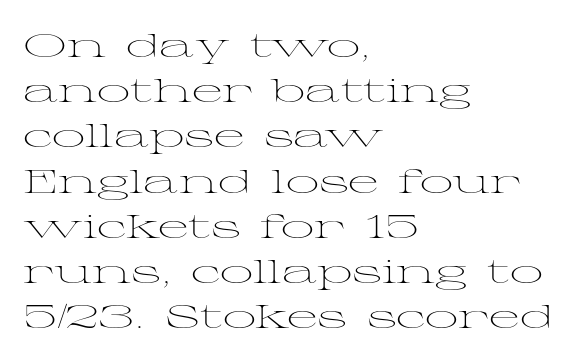
The lines in this sample share a left origin and differ only in where they stop. Spacing between characters is what you'd get straight out of the box. The baseline area is clear. This is serif lettering, the kind often seen in printed books. Each stroke keeps to a modest, everyday thickness or less.
